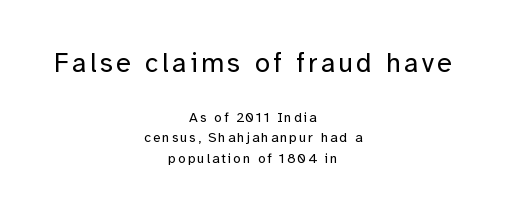
Q: Is the text bold? A: No.
Q: Is the text italic (slanted)? A: No, it is upright.
Q: Is the text underlined? A: No.
Q: How is the paragraph aligned? A: Centered.
Q: Is the spacing between lines tight, normal or loose? A: Normal.
Q: Which block of text is set in a larger size, the first (top) or the second (bottom)? A: The first (top) one.
